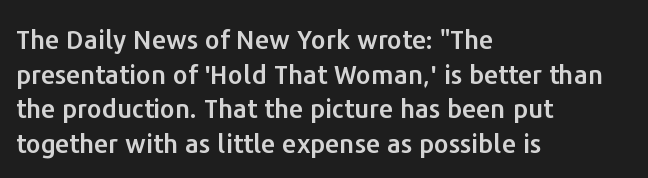
{"italic": "no", "underline": "no", "align": "left", "line_spacing": "normal", "line_spacing_ratio": 1.33, "letter_spacing": "normal", "letter_spacing_em": 0.0, "glyph_px": 26}
